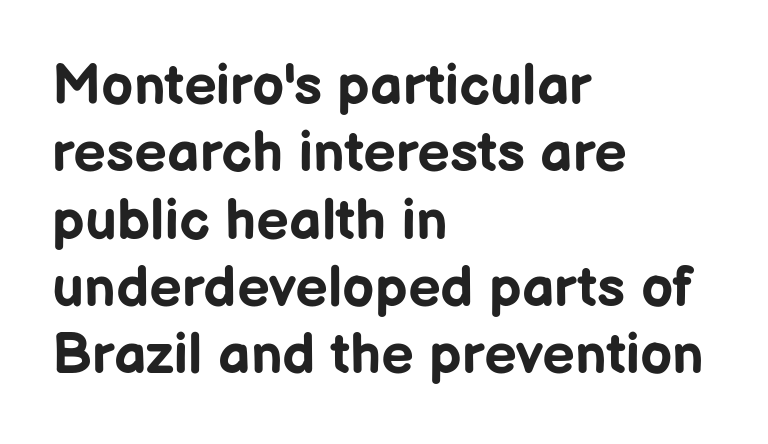
The image shows 57 px bold sans-serif type, upright; set left-aligned, line spacing 1.18x, normal letter spacing, not underlined; low stroke contrast and a medium x-height.
